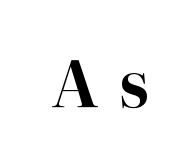
{"serif": "yes", "italic": "no", "bold": "yes", "weight": "bold", "width": "normal", "stroke_contrast": "high", "x_height": "medium", "monospaced": "no", "underline": "no", "letter_spacing": "wide", "letter_spacing_em": 0.34, "glyph_px": 63}
